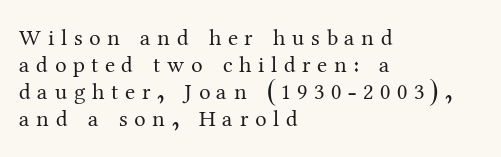
The area under the type is left untouched. This reads as an unemphasized weight, regular at the heaviest. Ordinary non-slanted type is in use. A classic flush-left, rag-right setting is used for this passage. The letterforms stand isolated, each surrounded by extra space.
